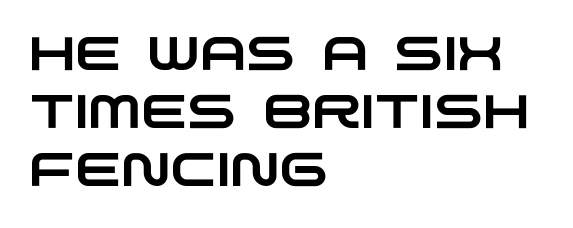
Q: Is the typeface a serif or a sans-serif typeface? A: Sans-serif.
Q: Is the text underlined? A: No.
Q: How is the paragraph aligned? A: Left-aligned.
Q: Is the spacing between letters normal or unusually wide? A: Normal.
Q: Width (condensed, normal, or wide)? A: Wide.
Q: Stroke contrast? A: Low.
Q: x-height? A: Large.
Q: Monospaced? A: No.
